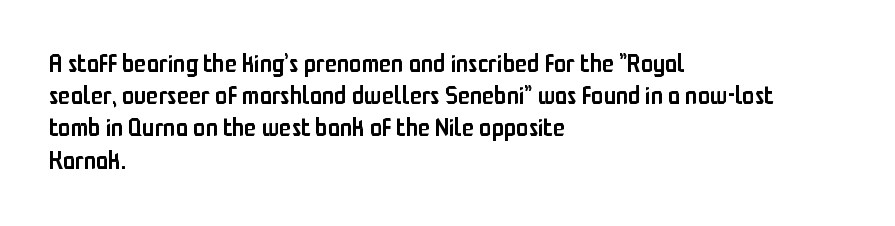
Q: Is the text bold? A: Semi-bold.
Q: Is the text italic (slanted)? A: No, it is upright.
Q: Is the text underlined? A: No.
Q: How is the paragraph aligned? A: Left-aligned.
Q: Is the spacing between letters normal or unusually wide? A: Normal.
Q: Is the spacing between lines tight, normal or loose? A: Normal.
